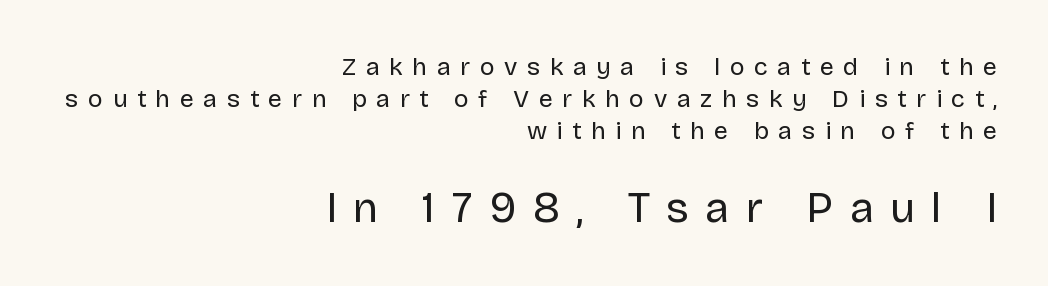
Is this a fixed-width face? No — the glyphs have proportional, varying widths. Is this a sans? Yes — the strokes have no serifs. Letter spacing: wide. The second block has been scaled up relative to the first.
